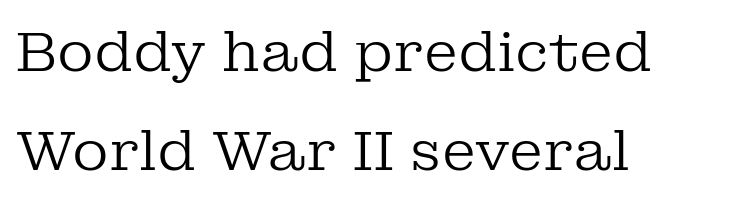
Spacing between characters is what you'd get straight out of the box. Looks like regular typesetting: each glyph gets only the width it needs. The weight would be labelled regular, book, light, or lighter still. This rendering features lettering with no underline. Every character sits straight up, as roman type does. Look at the bottom of the vertical strokes: they flare into serifs here.
